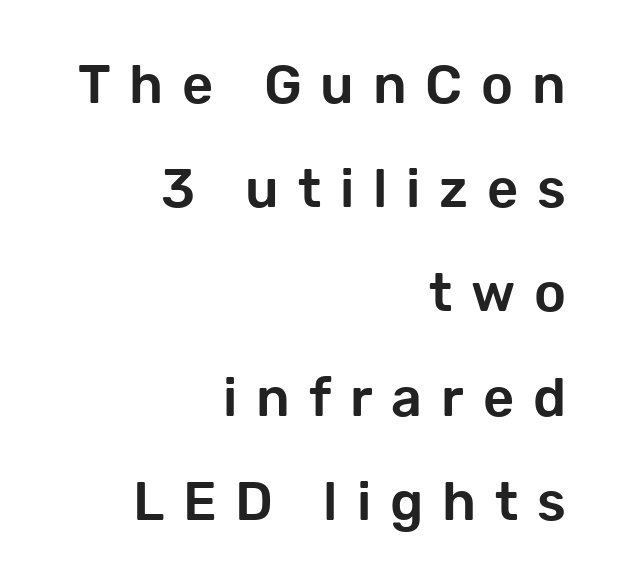
One-word summary of the alignment: right. The letters advance in unequal steps, a hallmark of proportional type. Reading down the column, the eye jumps a long way to each next line. The zone under the glyphs is completely vacant.
